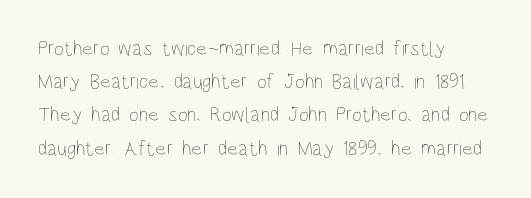
{"italic": "no", "bold": "no", "underline": "no", "align": "left", "line_spacing": "normal", "line_spacing_ratio": 1.58, "letter_spacing": "normal", "letter_spacing_em": 0.0, "glyph_px": 21}
